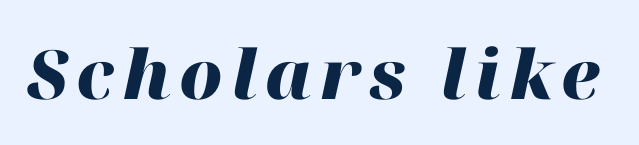
The image shows 68 px heavy type, italic (leaning right); set not underlined; high stroke contrast and a medium x-height.
